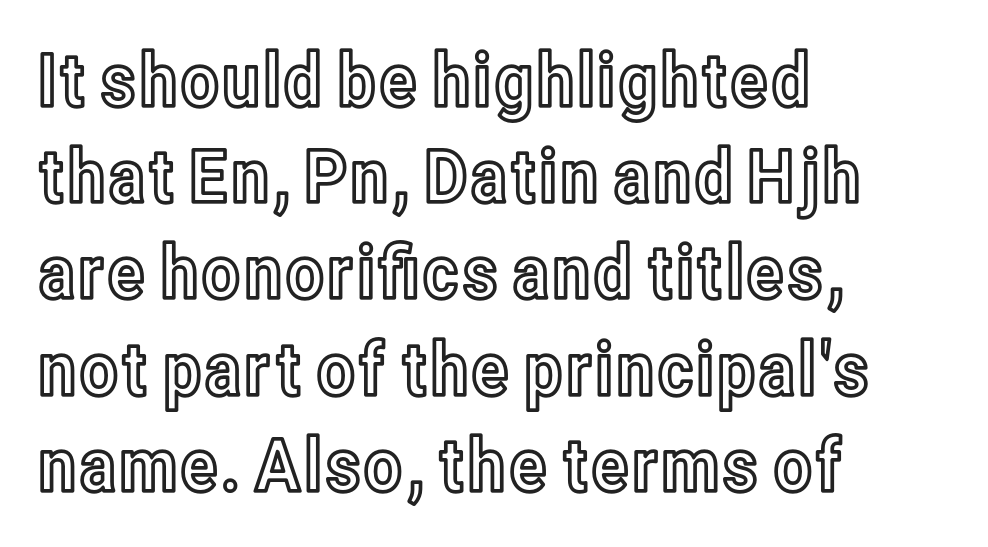
{"italic": "no", "width": "condensed", "x_height": "medium", "monospaced": "no", "underline": "no", "align": "left", "line_spacing": "normal", "line_spacing_ratio": 1.3, "letter_spacing": "normal", "letter_spacing_em": 0.0, "glyph_px": 74}
